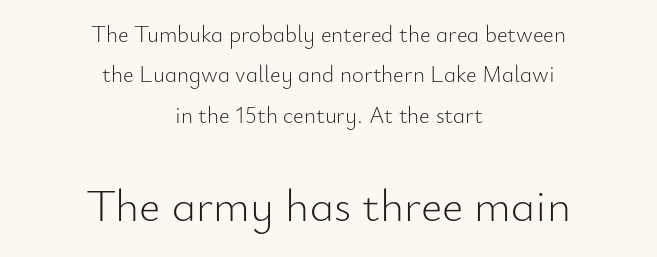
{"serif": "no", "italic": "no", "bold": "no", "weight": "light", "width": "normal", "stroke_contrast": "low", "x_height": "small", "monospaced": "no", "underline": "no", "align": "center", "line_spacing_ratio": 1.76, "letter_spacing": "normal", "letter_spacing_em": 0.0, "larger_block": "second", "size_ratio": 2.0, "glyph_px": 46}
